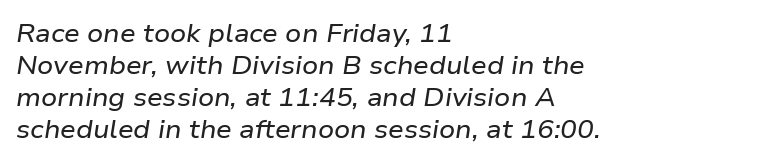
Q: Is the text italic (slanted)? A: Yes, it leans right by about 9 degrees.
Q: Is the text underlined? A: No.
Q: How is the paragraph aligned? A: Left-aligned.
Q: Is the spacing between letters normal or unusually wide? A: Normal.
Q: Is the spacing between lines tight, normal or loose? A: Normal.
